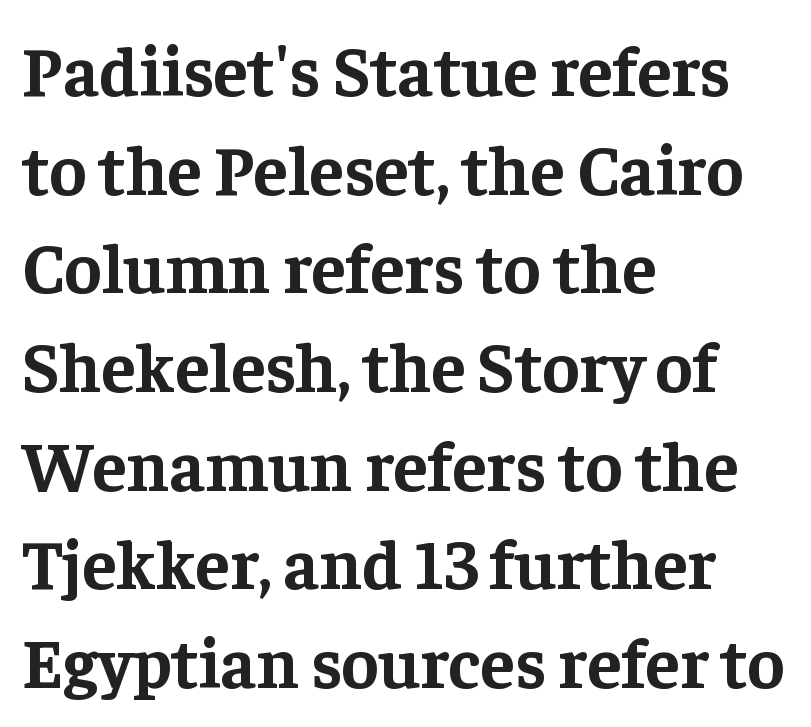
{"serif": "yes", "italic": "no", "bold": "yes", "weight": "bold", "width": "normal", "stroke_contrast": "low", "x_height": "medium", "monospaced": "no", "underline": "no", "align": "left", "line_spacing": "normal", "line_spacing_ratio": 1.41, "letter_spacing": "normal", "letter_spacing_em": 0.0, "glyph_px": 70}
